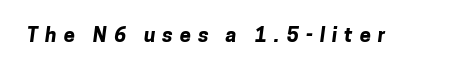
The image shows 20 px bold type; set unusually wide letter spacing (+0.35 em), not underlined.
